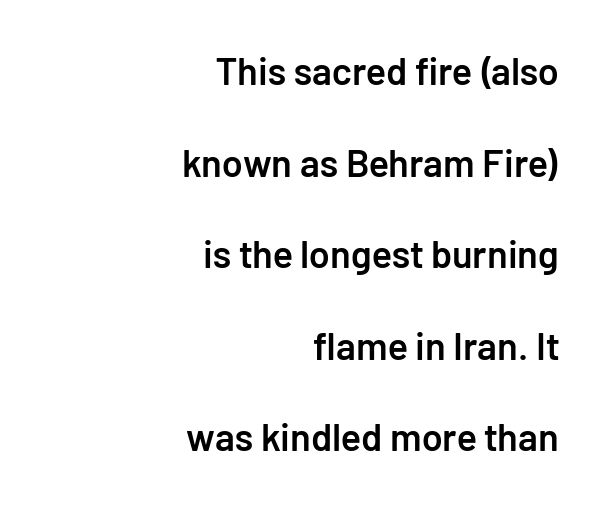
{"serif": "no", "italic": "no", "bold": "semi", "weight": "semibold", "width": "normal", "stroke_contrast": "low", "x_height": "medium", "monospaced": "no", "underline": "no", "align": "right", "line_spacing": "loose", "line_spacing_ratio": 2.41, "letter_spacing": "normal", "letter_spacing_em": 0.0, "glyph_px": 38}
